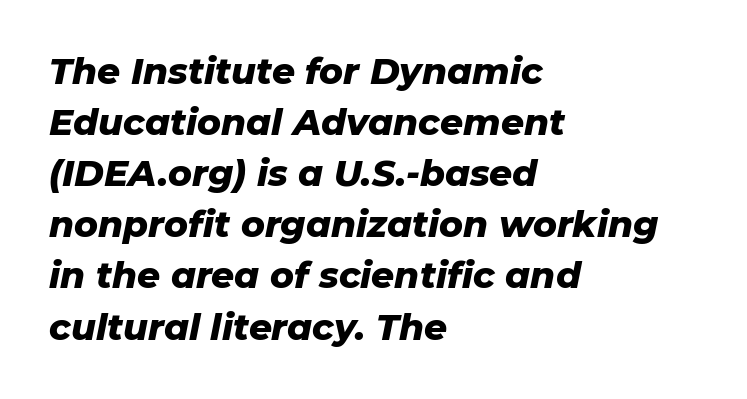
Q: Is the text bold? A: Yes.
Q: Is the text italic (slanted)? A: Yes, it leans right by about 11 degrees.
Q: Is the text underlined? A: No.
Q: How is the paragraph aligned? A: Left-aligned.
Q: Is the spacing between letters normal or unusually wide? A: Normal.
Q: Is the spacing between lines tight, normal or loose? A: Normal.
Q: Width (condensed, normal, or wide)? A: Normal.
Q: Stroke contrast? A: Low.
Q: x-height? A: Medium.
Q: Monospaced? A: No.
